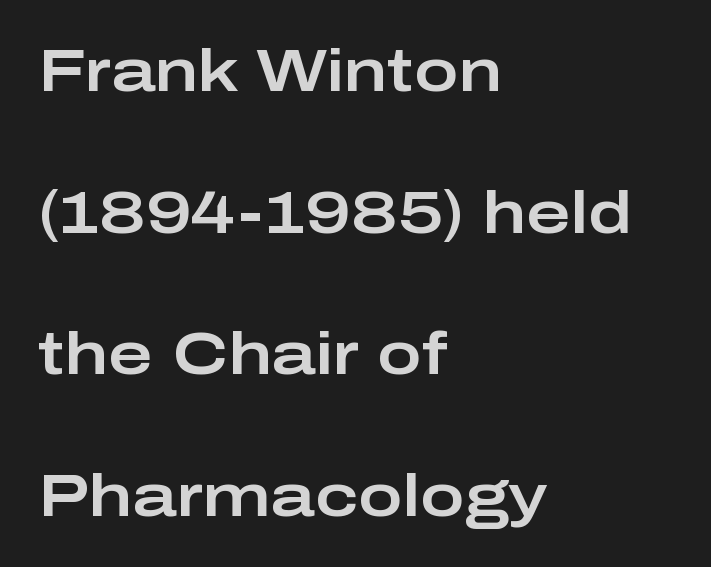
Does extra space separate the letters? No, they use regular spacing. The text was rendered using a sans face with plain stroke endings. The passage is arranged the way most books set body copy — flush left. When letters stand straight like this, we call the style roman or upright.
